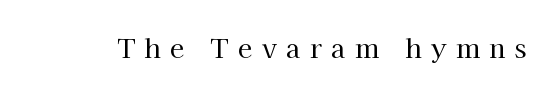
{"italic": "no", "bold": "no", "underline": "no", "letter_spacing": "wide", "letter_spacing_em": 0.37, "glyph_px": 26}
